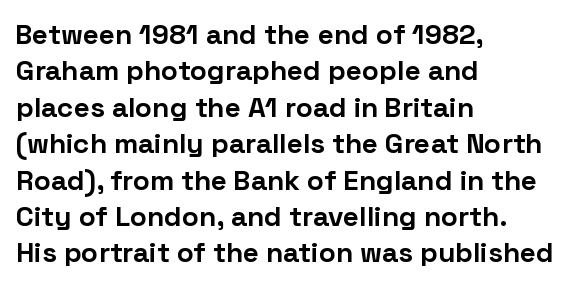
{"serif": "no", "italic": "no", "bold": "yes", "weight": "bold", "width": "normal", "stroke_contrast": "low", "x_height": "medium", "monospaced": "no", "underline": "no", "align": "left", "line_spacing": "normal", "line_spacing_ratio": 1.3, "letter_spacing": "normal", "letter_spacing_em": 0.0, "glyph_px": 28}
